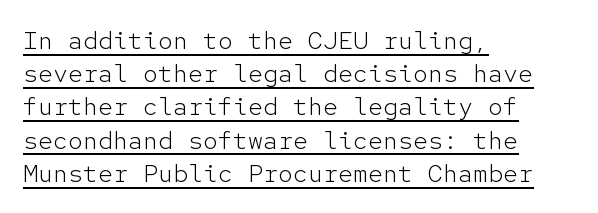
Q: Is the text bold? A: No.
Q: Is the text italic (slanted)? A: No, it is upright.
Q: Is the text underlined? A: Yes.
Q: How is the paragraph aligned? A: Left-aligned.
Q: Is the spacing between letters normal or unusually wide? A: Normal.
Q: Is the spacing between lines tight, normal or loose? A: Normal.
